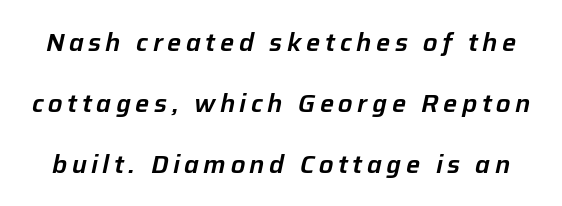
Q: Is the text italic (slanted)? A: Yes, it leans right by about 12 degrees.
Q: Is the text underlined? A: No.
Q: Is the spacing between lines tight, normal or loose? A: Loose.
